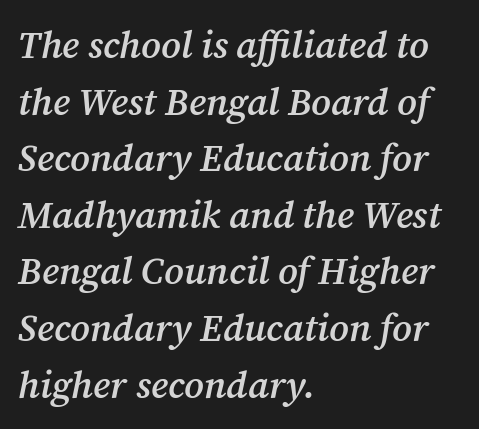
{"serif": "yes", "italic": "yes", "lean": "right", "slant_degrees": 12, "bold": "semi", "weight": "semibold", "width": "normal", "stroke_contrast": "medium", "x_height": "medium", "monospaced": "no", "underline": "no", "align": "left", "line_spacing": "normal", "line_spacing_ratio": 1.49, "letter_spacing": "normal", "letter_spacing_em": 0.0, "glyph_px": 38}
